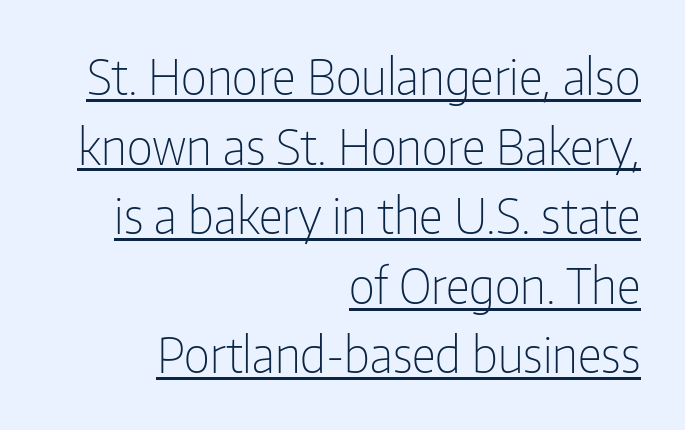
The image shows 48 px light, condensed sans-serif type, upright; set right-aligned, normal line spacing (1.45x), normal letter spacing, underlined; low stroke contrast and a medium x-height.
